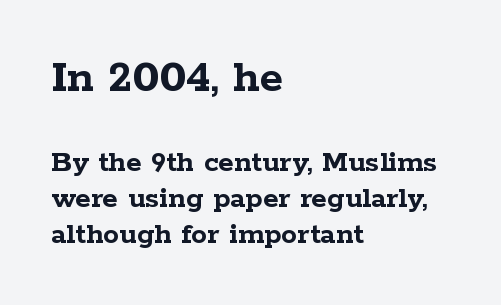
Q: Is the text bold? A: Yes.
Q: Is the text italic (slanted)? A: No, it is upright.
Q: Is the typeface a serif or a sans-serif typeface? A: Serif.
Q: Is the text underlined? A: No.
Q: How is the paragraph aligned? A: Left-aligned.
Q: Is the spacing between letters normal or unusually wide? A: Normal.
Q: Is the spacing between lines tight, normal or loose? A: Tight.
Q: Which block of text is set in a larger size, the first (top) or the second (bottom)? A: The first (top) one.
Q: Width (condensed, normal, or wide)? A: Wide.
Q: Stroke contrast? A: Low.
Q: x-height? A: Medium.
Q: Monospaced? A: No.
